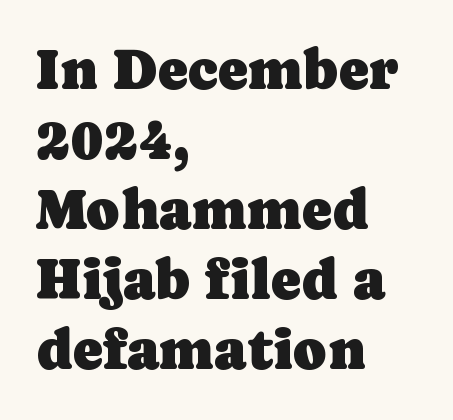
{"serif": "yes", "italic": "no", "width": "normal", "stroke_contrast": "low", "x_height": "medium", "monospaced": "no", "underline": "no", "align": "left", "line_spacing_ratio": 1.23, "letter_spacing": "normal", "letter_spacing_em": 0.0, "glyph_px": 57}
